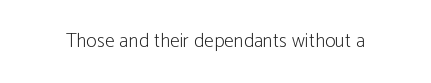
Posture: upright roman. Short note: letters normally spaced. The weight would be labelled regular, book, light, or lighter still. Lines of text with bare space underneath.
